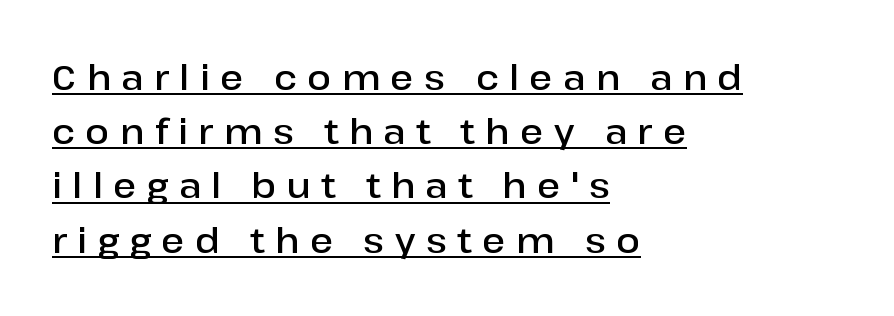
{"serif": "no", "italic": "no", "bold": "semi", "weight": "semibold", "width": "normal", "stroke_contrast": "low", "x_height": "medium", "monospaced": "no", "underline": "yes", "align": "left", "line_spacing": "normal", "line_spacing_ratio": 1.55, "letter_spacing": "wide", "letter_spacing_em": 0.3, "glyph_px": 35}
